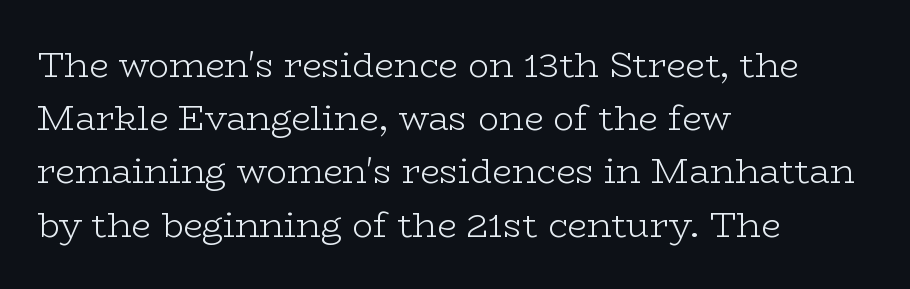
Q: Is the text bold? A: No.
Q: Is the text italic (slanted)? A: No, it is upright.
Q: Is the typeface a serif or a sans-serif typeface? A: Serif.
Q: Is the text underlined? A: No.
Q: How is the paragraph aligned? A: Left-aligned.
Q: Is the spacing between letters normal or unusually wide? A: Normal.
Q: Is the spacing between lines tight, normal or loose? A: Normal.
Q: Width (condensed, normal, or wide)? A: Wide.
Q: Stroke contrast? A: Low.
Q: x-height? A: Medium.
Q: Monospaced? A: No.
